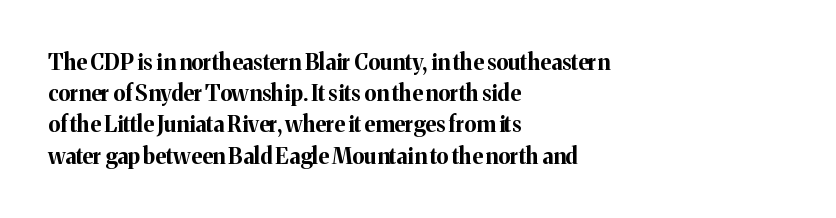
In CSS terms this would be text-align: left. Baseline-to-baseline distance is the conventional proportion of letter height. Notice how the stems are strictly vertical — no italics here. The space beneath each line is pristine and unruled. Spacing between characters is what you'd get straight out of the box. The passage shown is emphatically bold.
